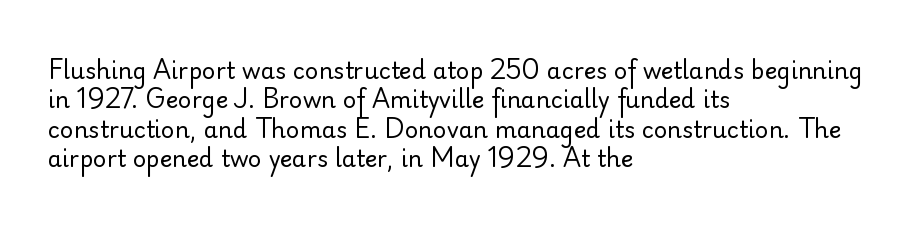
{"italic": "no", "bold": "no", "underline": "no", "align": "left", "line_spacing": "normal", "line_spacing_ratio": 1.28, "letter_spacing": "normal", "letter_spacing_em": 0.0, "glyph_px": 23}
